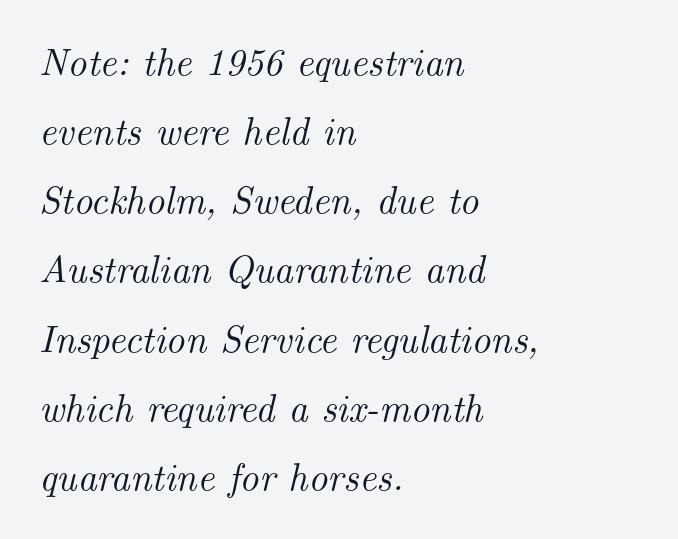
Q: Is the text italic (slanted)? A: Yes, it leans right by about 14 degrees.
Q: Is the typeface a serif or a sans-serif typeface? A: Serif.
Q: Is the text underlined? A: No.
Q: How is the paragraph aligned? A: Left-aligned.
Q: Is the spacing between letters normal or unusually wide? A: Normal.
Q: Width (condensed, normal, or wide)? A: Normal.
Q: Stroke contrast? A: Medium.
Q: x-height? A: Small.
Q: Monospaced? A: No.
